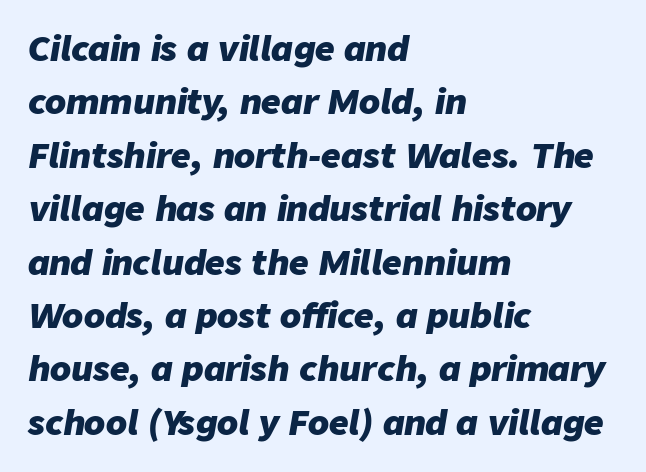
{"italic": "yes", "lean": "right", "slant_degrees": 9, "bold": "yes", "weight": "heavy", "width": "normal", "stroke_contrast": "low", "x_height": "medium", "monospaced": "no", "underline": "no", "align": "left", "line_spacing": "normal", "line_spacing_ratio": 1.57, "letter_spacing": "normal", "letter_spacing_em": 0.0, "glyph_px": 34}
